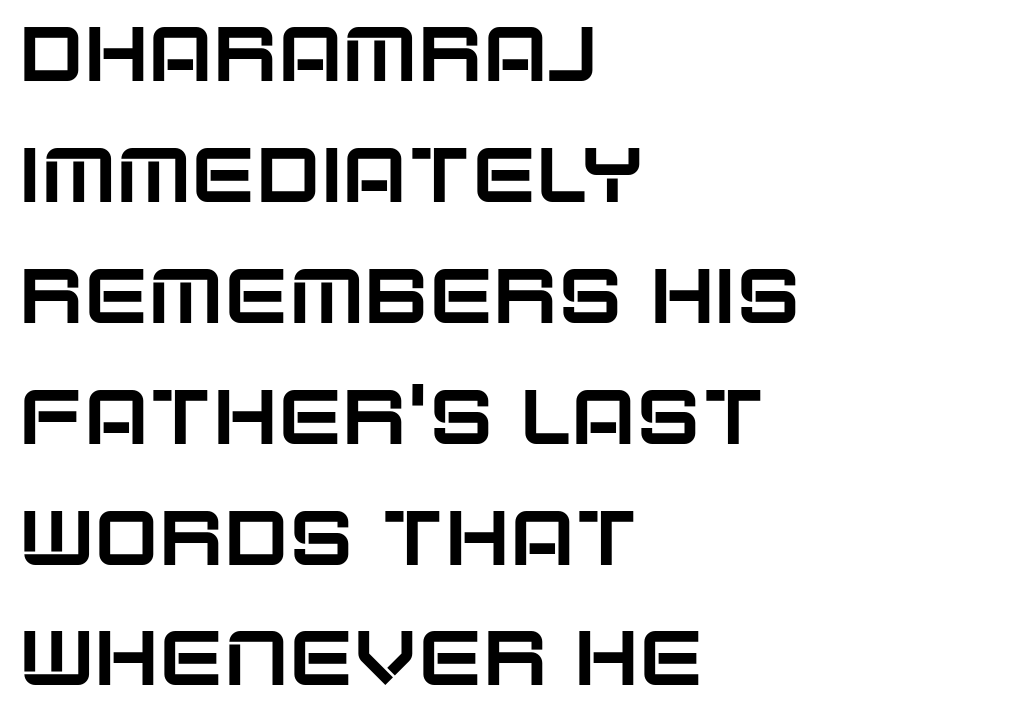
{"serif": "no", "italic": "no", "width": "normal", "stroke_contrast": "low", "x_height": "large", "monospaced": "no", "underline": "no", "align": "left", "line_spacing": "normal", "line_spacing_ratio": 1.57, "letter_spacing": "normal", "letter_spacing_em": 0.0, "glyph_px": 77}
